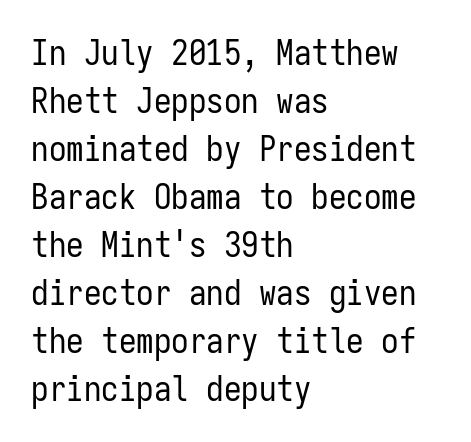
The image shows 35 px regular-weight, condensed sans-serif type, upright, monospaced; set left-aligned, normal line spacing (1.37x), normal letter spacing, not underlined; low stroke contrast and a medium x-height.
